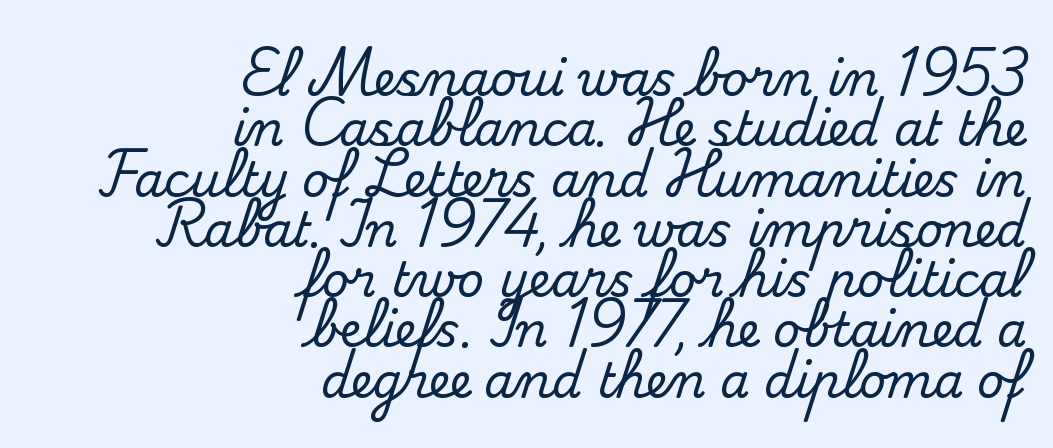
{"width": "normal", "stroke_contrast": "medium", "x_height": "small", "monospaced": "no", "underline": "no", "align": "right", "line_spacing": "tight", "line_spacing_ratio": 1.07, "letter_spacing": "normal", "letter_spacing_em": 0.0, "glyph_px": 47}
